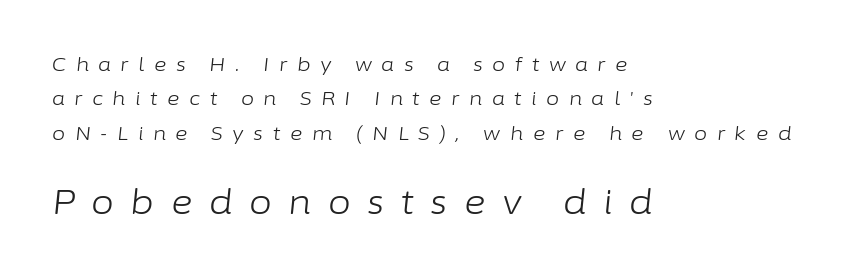
Q: Is the text bold? A: No.
Q: Is the text italic (slanted)? A: Yes, it leans right by about 6 degrees.
Q: Is the text underlined? A: No.
Q: How is the paragraph aligned? A: Left-aligned.
Q: Is the spacing between letters normal or unusually wide? A: Unusually wide.
Q: Which block of text is set in a larger size, the first (top) or the second (bottom)? A: The second (bottom) one.
Q: Width (condensed, normal, or wide)? A: Normal.
Q: Stroke contrast? A: Low.
Q: x-height? A: Medium.
Q: Monospaced? A: No.
